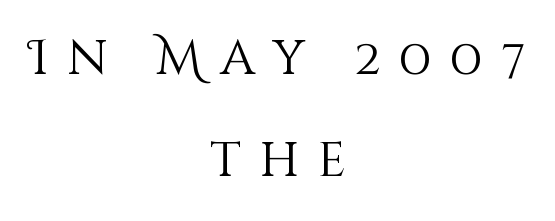
Glance below the letters and you will spot only blank space. Ordinary non-slanted type is in use. The face used here is proportionally spaced, like ordinary book or web type. The paragraph shown floats in the horizontal middle. This is not heavy type; no bold has been used.
